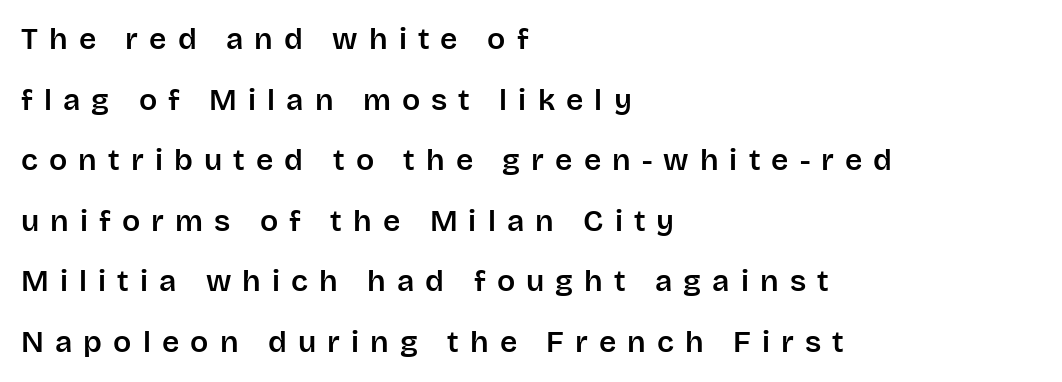
Q: Is the text italic (slanted)? A: No, it is upright.
Q: Is the typeface a serif or a sans-serif typeface? A: Sans-serif.
Q: Is the text underlined? A: No.
Q: How is the paragraph aligned? A: Left-aligned.
Q: Is the spacing between letters normal or unusually wide? A: Unusually wide.
Q: Is the spacing between lines tight, normal or loose? A: Loose.
Q: Width (condensed, normal, or wide)? A: Normal.
Q: Stroke contrast? A: Low.
Q: x-height? A: Large.
Q: Monospaced? A: No.
